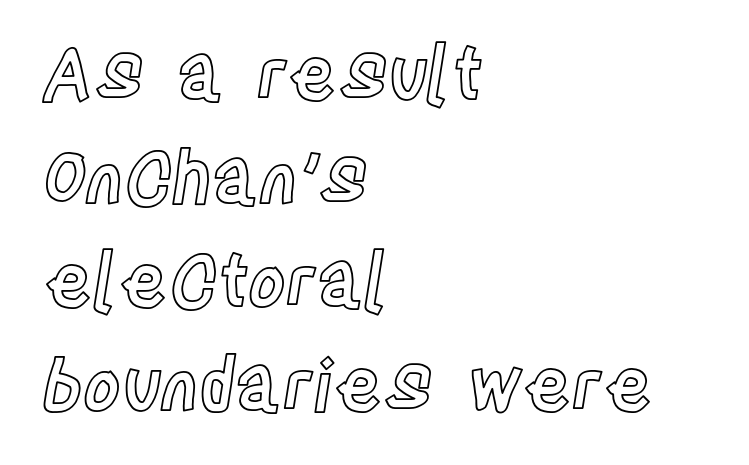
{"width": "condensed", "x_height": "large", "monospaced": "no", "underline": "no", "align": "left", "line_spacing": "normal", "line_spacing_ratio": 1.44, "letter_spacing": "normal", "letter_spacing_em": 0.0, "glyph_px": 72}
